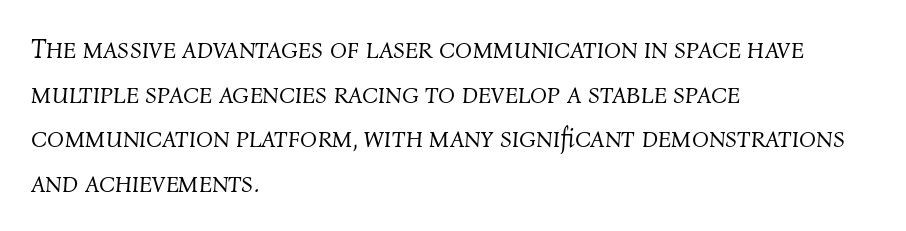
Summary of weight: not heavy and not bold. Letter spacing: default. Notice how the passage keeps a crisp vertical edge on the left only. The space between consecutive lines is moderate. A typesetter would call this proportional, since set widths differ per character.
